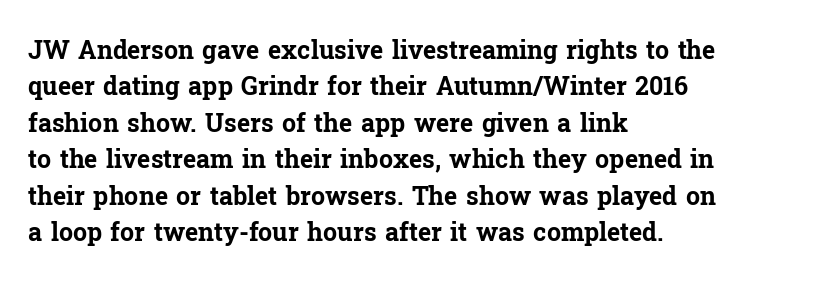
The letters are bold, with thick, heavy strokes. If you measured baseline to baseline, you'd find a middling distance. Posture: straight, roman, zero tilt. No word sits above an underline.
